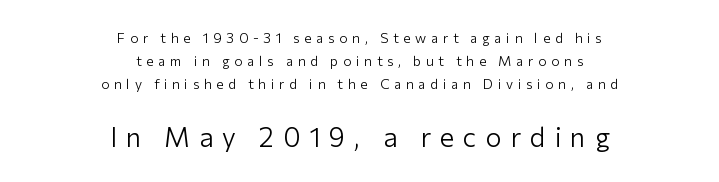
{"italic": "no", "bold": "no", "underline": "no", "align": "center", "line_spacing": "normal", "line_spacing_ratio": 1.66, "letter_spacing": "wide", "letter_spacing_em": 0.33, "larger_block": "second", "size_ratio": 1.93, "glyph_px": 27}
